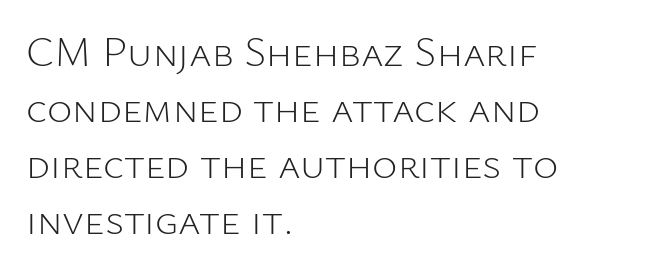
Q: Is the text bold? A: No.
Q: Is the text italic (slanted)? A: No, it is upright.
Q: Is the typeface a serif or a sans-serif typeface? A: Sans-serif.
Q: Is the text underlined? A: No.
Q: How is the paragraph aligned? A: Left-aligned.
Q: Is the spacing between letters normal or unusually wide? A: Normal.
Q: Is the spacing between lines tight, normal or loose? A: Normal.
Q: Width (condensed, normal, or wide)? A: Normal.
Q: Stroke contrast? A: Low.
Q: x-height? A: Medium.
Q: Monospaced? A: No.
